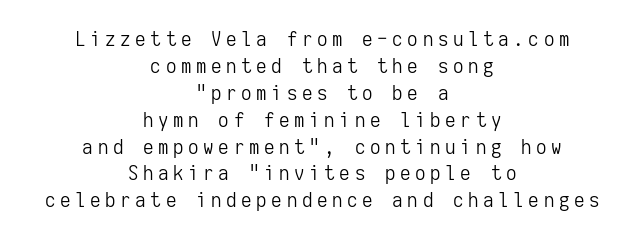
The image shows 21 px text type, upright; set centered, normal line spacing (1.28x), unusually wide letter spacing (+0.22 em), not underlined.
